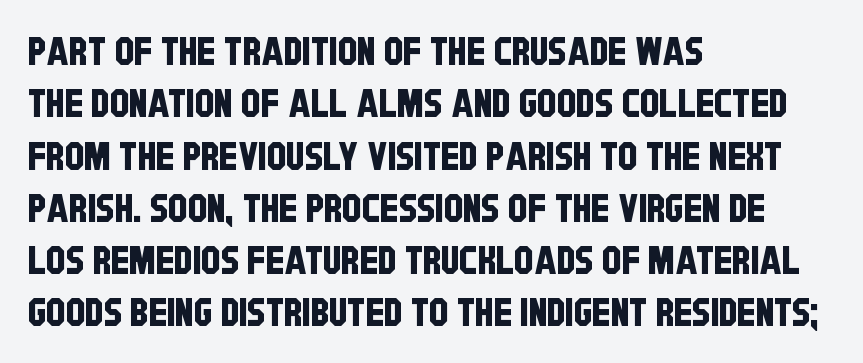
{"serif": "no", "width": "condensed", "stroke_contrast": "low", "x_height": "large", "monospaced": "no", "underline": "no", "align": "left", "line_spacing": "normal", "line_spacing_ratio": 1.34, "letter_spacing": "normal", "letter_spacing_em": 0.0, "glyph_px": 39}
